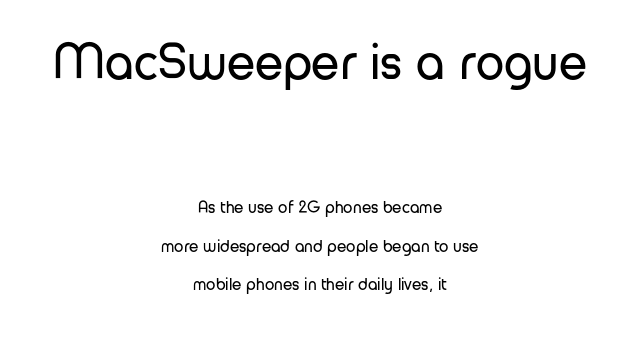
{"serif": "no", "italic": "no", "bold": "no", "weight": "regular", "width": "normal", "stroke_contrast": "low", "x_height": "medium", "monospaced": "no", "underline": "no", "align": "center", "line_spacing": "loose", "line_spacing_ratio": 2.29, "letter_spacing": "normal", "letter_spacing_em": 0.0, "larger_block": "first", "size_ratio": 3.0, "glyph_px": 51}
